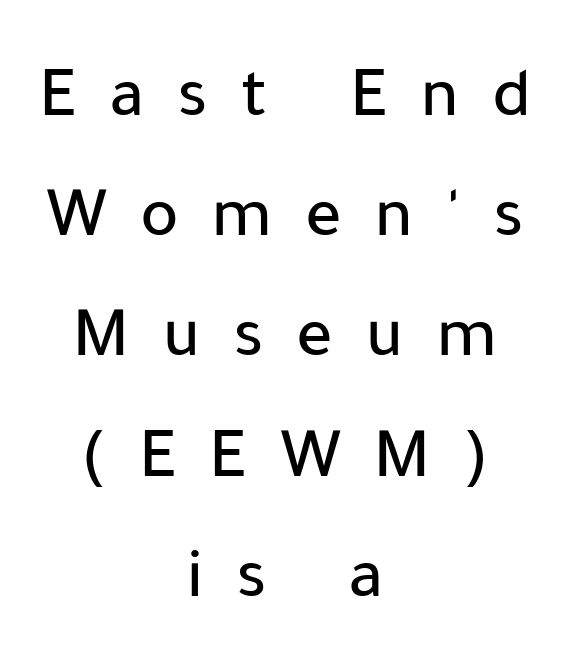
The image shows 72 px sans-serif type, upright; set centered, normal line spacing (1.67x), unusually wide letter spacing (+0.45 em), not underlined; low stroke contrast and a medium x-height.
